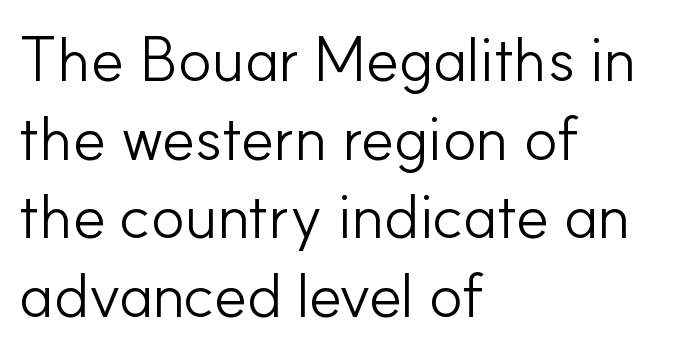
Q: Is the text bold? A: No.
Q: Is the text italic (slanted)? A: No, it is upright.
Q: Is the typeface a serif or a sans-serif typeface? A: Sans-serif.
Q: Is the text underlined? A: No.
Q: How is the paragraph aligned? A: Left-aligned.
Q: Is the spacing between letters normal or unusually wide? A: Normal.
Q: Is the spacing between lines tight, normal or loose? A: Normal.
Q: Width (condensed, normal, or wide)? A: Normal.
Q: Stroke contrast? A: Low.
Q: x-height? A: Small.
Q: Monospaced? A: No.
